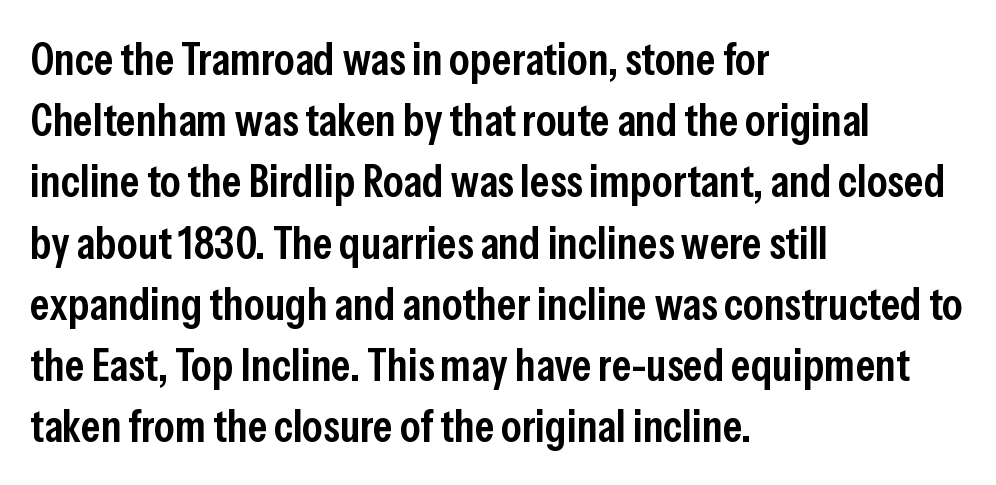
The sample has been set in demibold, a notch under bold. Leading matches the norm, producing a regular column. Letter spacing: default. If you drew a ruler down the left edge, every line would touch it. The designer went with a sans here, leaving each stem footless.
